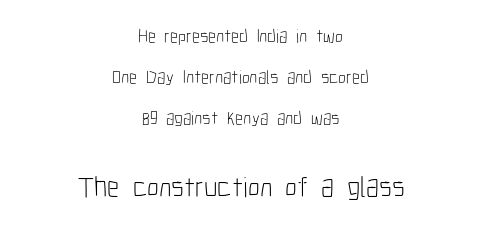
Reading top to bottom, the characters get bigger at the block break. Nope, no serifs anywhere on these letters. Spacing between characters is what you'd get straight out of the box. Leftover space on each line is divided equally before and after the words.
